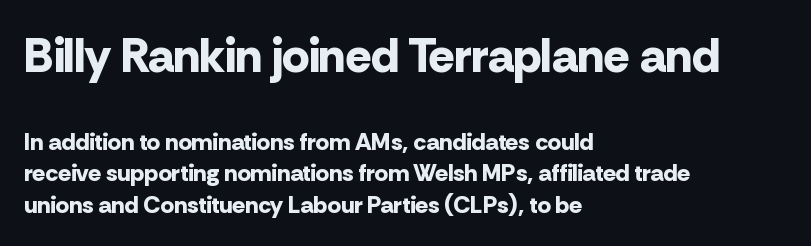
Q: Is the text bold? A: Yes.
Q: Is the text italic (slanted)? A: No, it is upright.
Q: Is the typeface a serif or a sans-serif typeface? A: Sans-serif.
Q: Is the text underlined? A: No.
Q: How is the paragraph aligned? A: Left-aligned.
Q: Is the spacing between letters normal or unusually wide? A: Normal.
Q: Is the spacing between lines tight, normal or loose? A: Normal.
Q: Which block of text is set in a larger size, the first (top) or the second (bottom)? A: The first (top) one.
Q: Width (condensed, normal, or wide)? A: Normal.
Q: Stroke contrast? A: Low.
Q: x-height? A: Medium.
Q: Monospaced? A: No.
